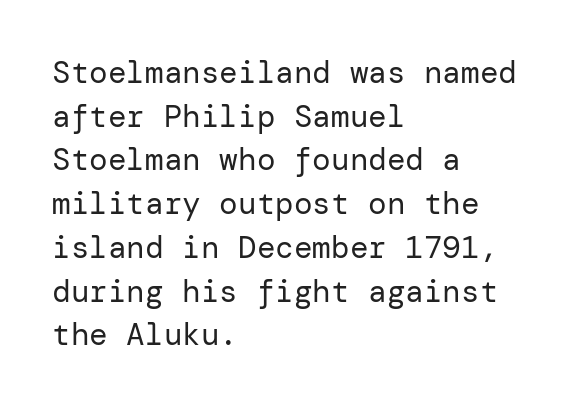
{"serif": "no", "italic": "no", "bold": "no", "weight": "regular", "width": "normal", "stroke_contrast": "low", "x_height": "medium", "underline": "no", "align": "left", "line_spacing": "normal", "line_spacing_ratio": 1.41, "letter_spacing": "normal", "letter_spacing_em": 0.0, "glyph_px": 31}
